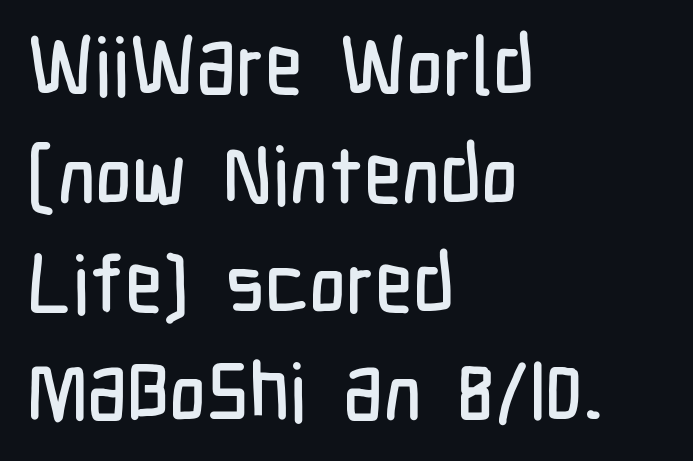
Q: Is the text italic (slanted)? A: No, it is upright.
Q: Is the typeface a serif or a sans-serif typeface? A: Sans-serif.
Q: Is the text underlined? A: No.
Q: How is the paragraph aligned? A: Left-aligned.
Q: Is the spacing between letters normal or unusually wide? A: Normal.
Q: Is the spacing between lines tight, normal or loose? A: Normal.
Q: Width (condensed, normal, or wide)? A: Condensed.
Q: Stroke contrast? A: Low.
Q: x-height? A: Medium.
Q: Monospaced? A: No.
